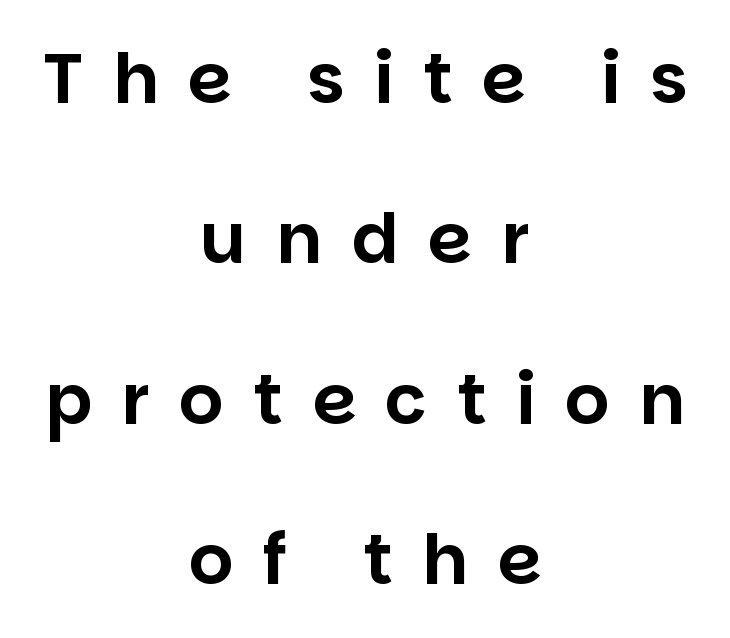
The image shows 70 px sans-serif type, upright; set centered, loose line spacing (2.29x), unusually wide letter spacing (+0.42 em), not underlined; low stroke contrast and a large x-height.
